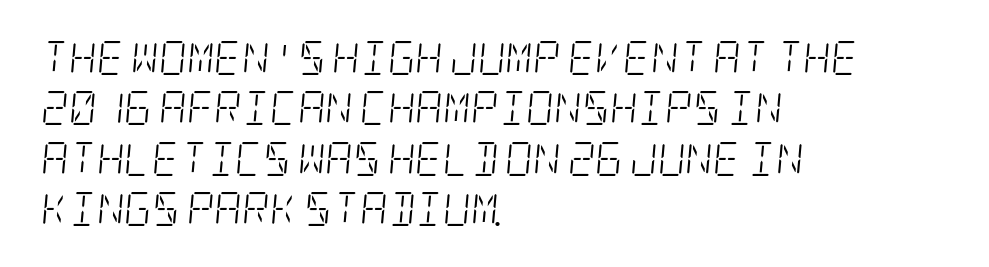
The image shows 34 px light, condensed serif type, italic (leaning right); set left-aligned, normal line spacing (1.48x), normal letter spacing, not underlined; low stroke contrast and a large x-height.
